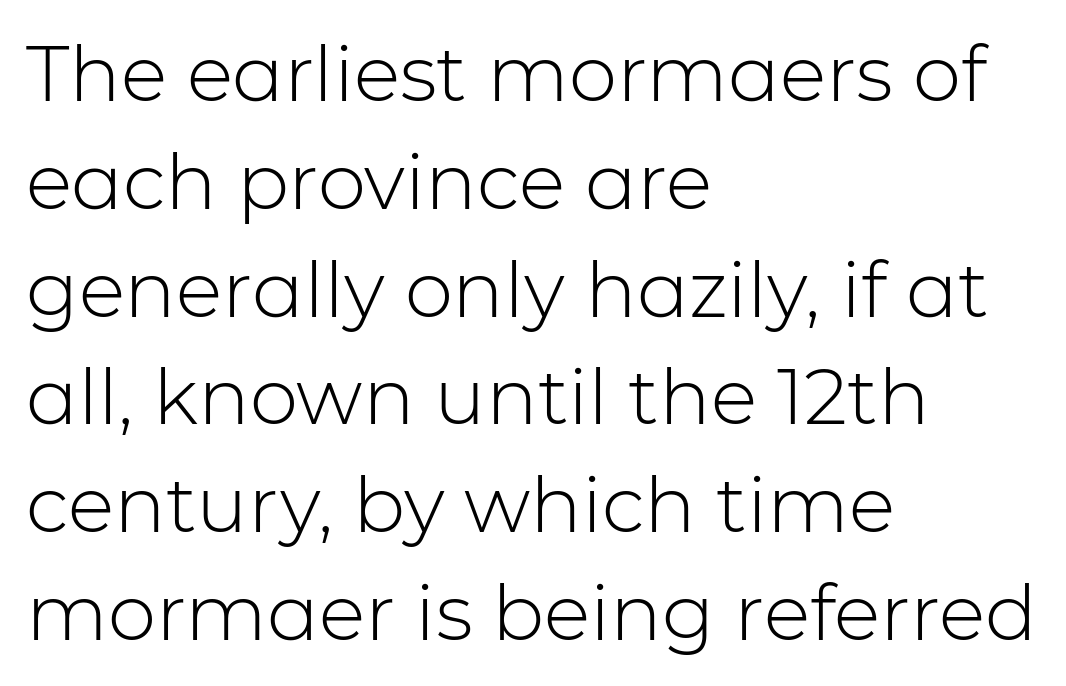
The passage is arranged the way most books set body copy — flush left. This is sans-serif lettering, the kind often seen on screens and signage. Designer's note — italics off, roman on. Lines of text with bare space underneath. The face used here is proportionally spaced, like ordinary book or web type.
